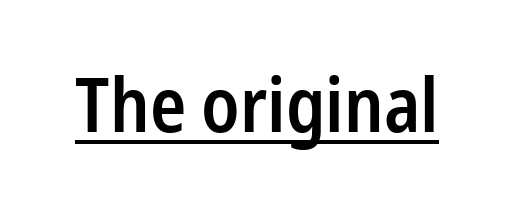
The designer went with a sans here, leaving each stem footless. What decoration does the sample have? An underline. The letters advance in unequal steps, a hallmark of proportional type. Its strokes are somewhat broadened, the hallmark of semibold type.
